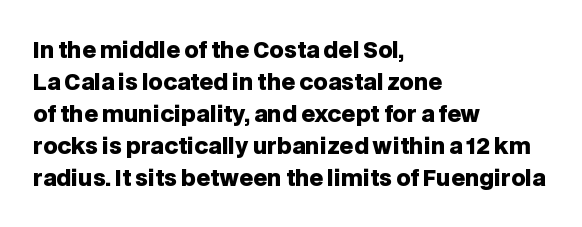
The image shows 22 px bold type, upright; set left-aligned, normal line spacing (1.46x), normal letter spacing, not underlined.
